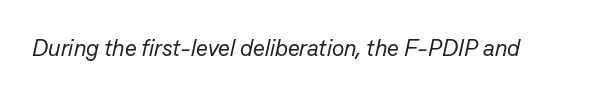
Q: Is the text bold? A: No.
Q: Is the text italic (slanted)? A: Yes, it leans right by about 13 degrees.
Q: Is the text underlined? A: No.
Q: Is the spacing between letters normal or unusually wide? A: Normal.
